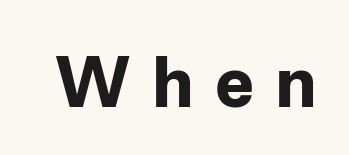
Plenty of ink on the page — the face is bold. The tracking jumps out immediately: characters are airy and widely separated. Looks like regular typesetting: each glyph gets only the width it needs. Type without underlining.
